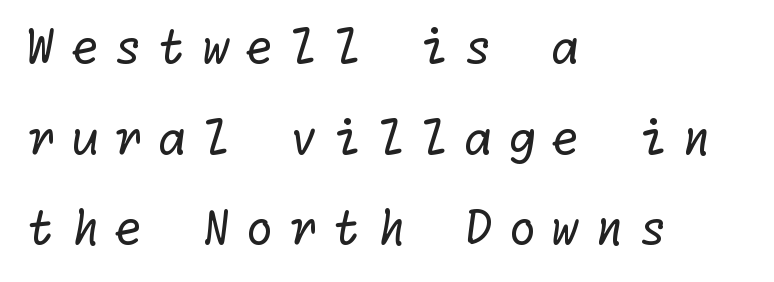
Does the type have serifs? No, each stem ends abruptly. Stroke mass is kept to a normal reading level or below. Where is the straight margin? On the left. The face used here is rendered with a markedly widened letterfit. Beneath every word, the page is bare.
